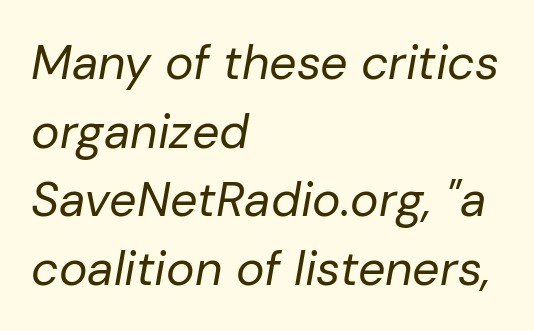
The image shows 48 px regular-weight type, italic (leaning right); set left-aligned, normal line spacing (1.43x), normal letter spacing, not underlined; low stroke contrast and a medium x-height.
